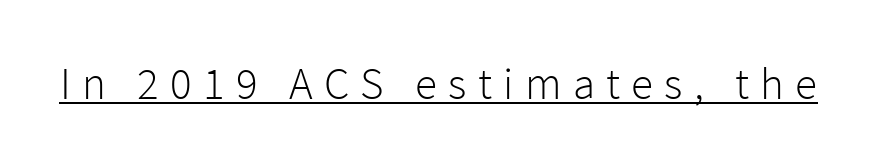
{"serif": "no", "italic": "no", "bold": "no", "weight": "light", "width": "normal", "stroke_contrast": "low", "x_height": "medium", "monospaced": "no", "underline": "yes", "letter_spacing": "wide", "letter_spacing_em": 0.25, "glyph_px": 45}
